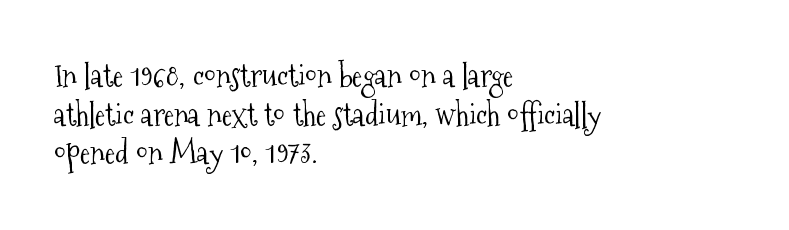
{"serif": "yes", "italic": "no", "bold": "no", "weight": "light", "width": "condensed", "stroke_contrast": "medium", "x_height": "medium", "monospaced": "no", "underline": "no", "align": "left", "line_spacing": "normal", "line_spacing_ratio": 1.25, "letter_spacing": "normal", "letter_spacing_em": 0.0, "glyph_px": 31}
